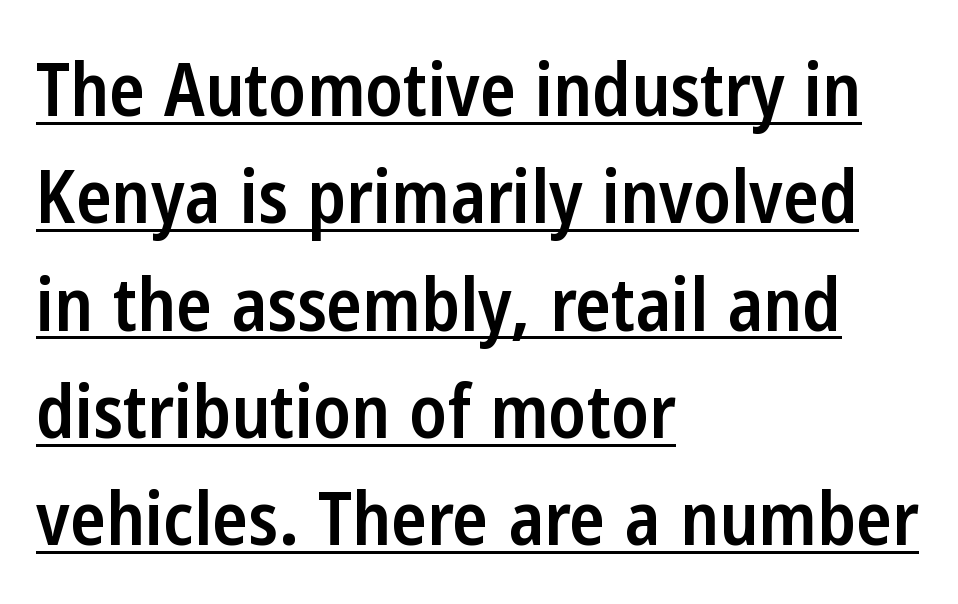
{"serif": "no", "italic": "no", "bold": "semi", "weight": "semibold", "width": "condensed", "stroke_contrast": "low", "x_height": "medium", "monospaced": "no", "underline": "yes", "align": "left", "line_spacing": "normal", "line_spacing_ratio": 1.45, "letter_spacing": "normal", "letter_spacing_em": 0.0, "glyph_px": 74}
